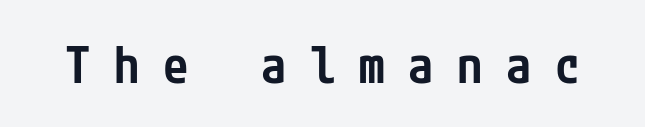
{"serif": "no", "italic": "no", "bold": "semi", "weight": "semibold", "width": "condensed", "stroke_contrast": "low", "x_height": "medium", "underline": "no", "letter_spacing": "wide", "letter_spacing_em": 0.46, "glyph_px": 51}
